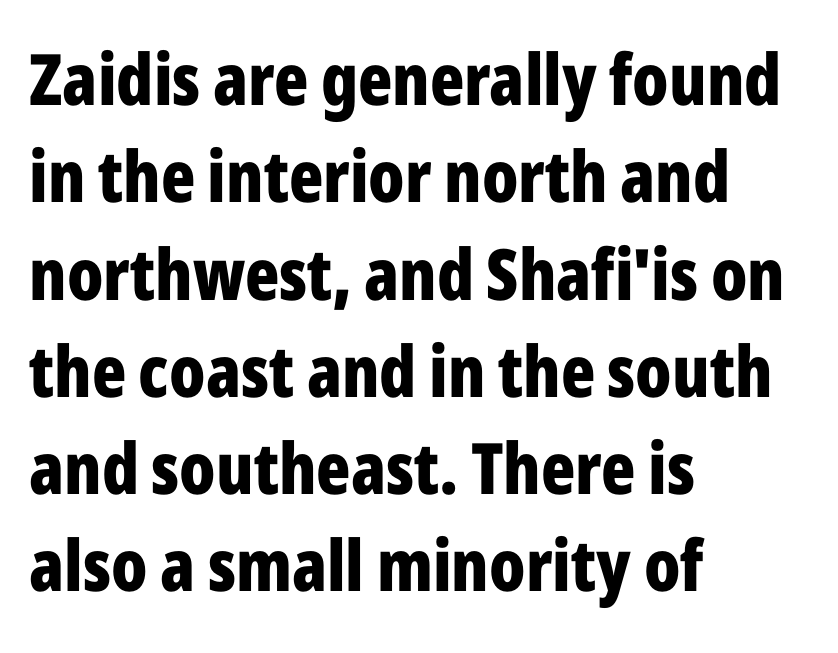
{"serif": "no", "italic": "no", "bold": "yes", "weight": "bold", "width": "condensed", "stroke_contrast": "low", "x_height": "medium", "monospaced": "no", "underline": "no", "align": "left", "line_spacing": "normal", "line_spacing_ratio": 1.37, "letter_spacing": "normal", "letter_spacing_em": 0.0, "glyph_px": 71}
